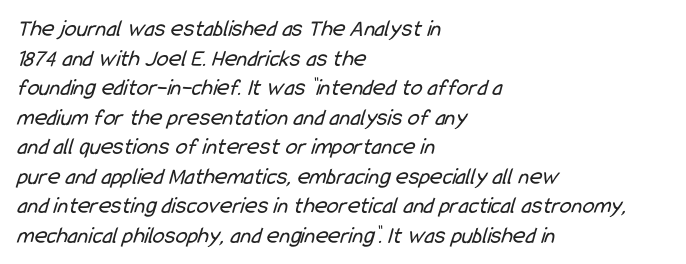
The image shows 24 px text type; set left-aligned, line spacing 1.23x, normal letter spacing, not underlined.
